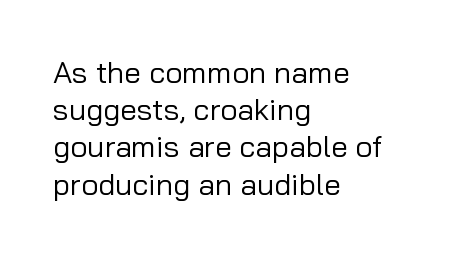
Q: Is the text bold? A: No.
Q: Is the text italic (slanted)? A: No, it is upright.
Q: Is the typeface a serif or a sans-serif typeface? A: Sans-serif.
Q: Is the text underlined? A: No.
Q: How is the paragraph aligned? A: Left-aligned.
Q: Is the spacing between letters normal or unusually wide? A: Normal.
Q: Width (condensed, normal, or wide)? A: Normal.
Q: Stroke contrast? A: Low.
Q: x-height? A: Medium.
Q: Monospaced? A: No.
